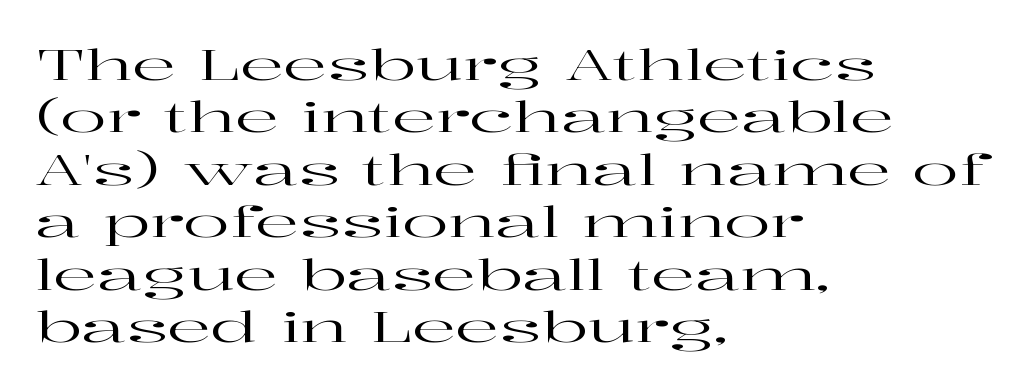
Q: Is the text italic (slanted)? A: No, it is upright.
Q: Is the typeface a serif or a sans-serif typeface? A: Serif.
Q: Is the text underlined? A: No.
Q: How is the paragraph aligned? A: Left-aligned.
Q: Is the spacing between letters normal or unusually wide? A: Normal.
Q: Width (condensed, normal, or wide)? A: Wide.
Q: Stroke contrast? A: High.
Q: x-height? A: Medium.
Q: Monospaced? A: No.
